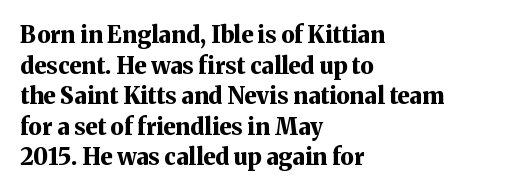
{"italic": "no", "bold": "yes", "underline": "no", "align": "left", "line_spacing": "normal", "line_spacing_ratio": 1.33, "letter_spacing": "normal", "letter_spacing_em": 0.0, "glyph_px": 23}
